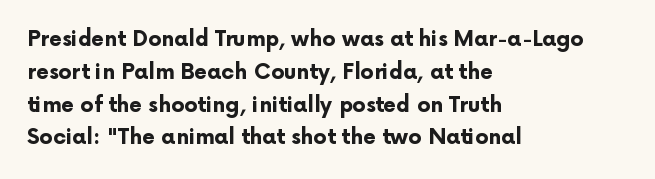
{"italic": "no", "bold": "yes", "underline": "no", "align": "left", "line_spacing": "normal", "line_spacing_ratio": 1.56, "letter_spacing": "normal", "letter_spacing_em": 0.0, "glyph_px": 21}
